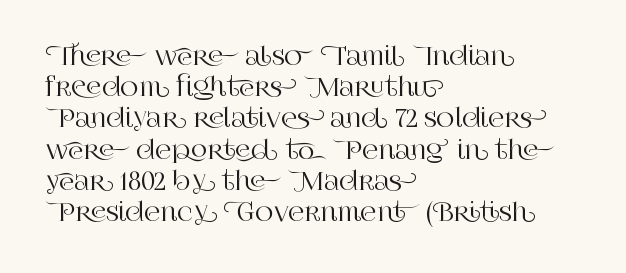
{"italic": "no", "underline": "no", "align": "left", "line_spacing": "normal", "line_spacing_ratio": 1.25, "letter_spacing": "normal", "letter_spacing_em": 0.0, "glyph_px": 25}
